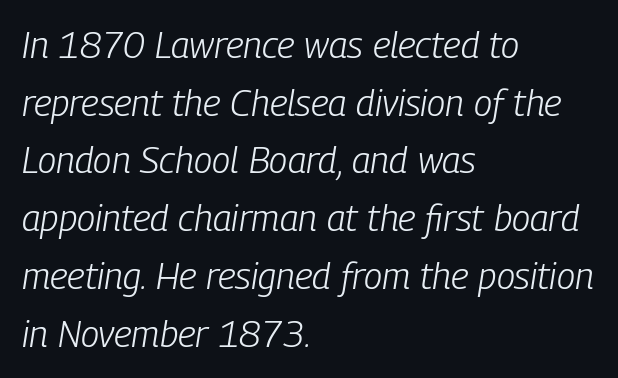
The image shows 37 px light, condensed type, italic (leaning right); set left-aligned, normal line spacing (1.56x), normal letter spacing, not underlined; low stroke contrast and a medium x-height.
